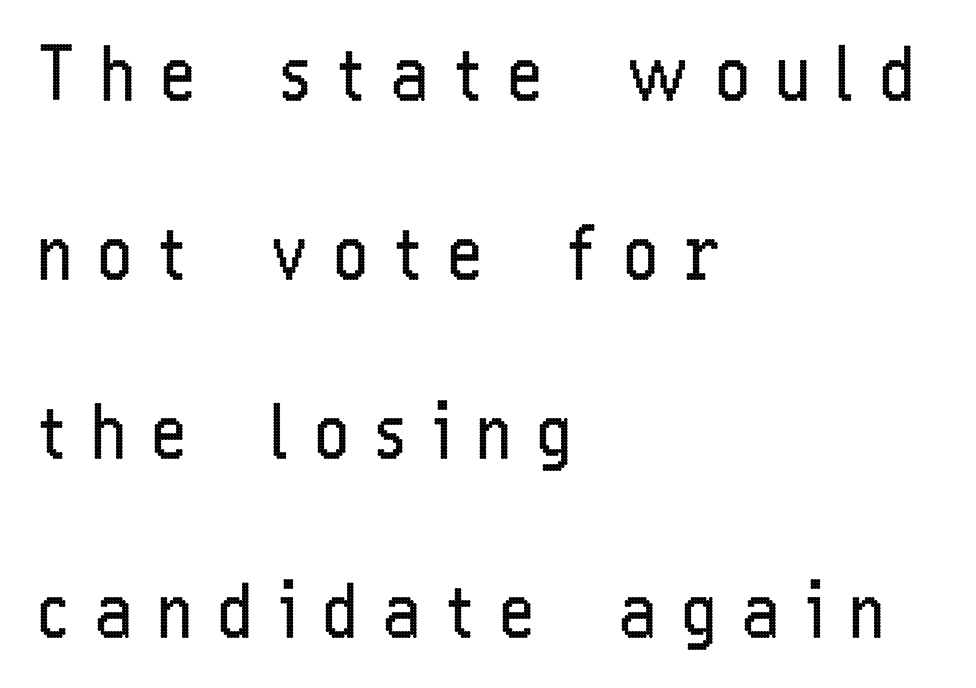
The image shows 73 px regular-weight, condensed sans-serif type, upright; set left-aligned, loose line spacing (2.45x), unusually wide letter spacing (+0.36 em), not underlined; low stroke contrast and a medium x-height.
